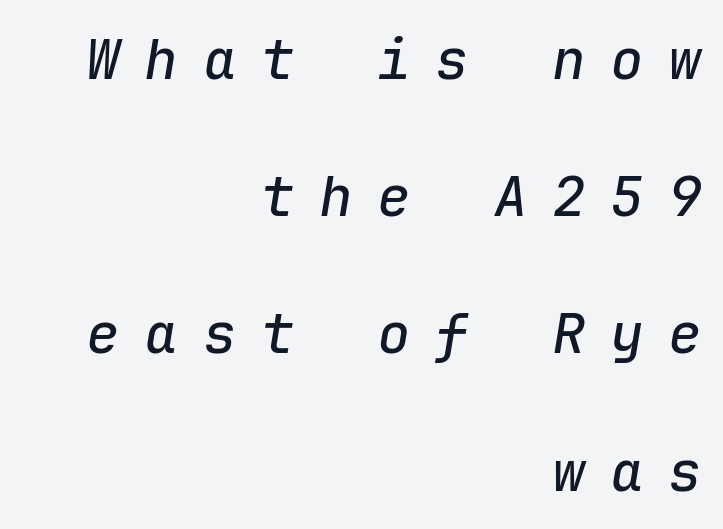
The image shows 56 px text type, italic (leaning right), monospaced; set right-aligned, loose line spacing (2.45x), unusually wide letter spacing (+0.44 em), not underlined; low stroke contrast and a medium x-height.
